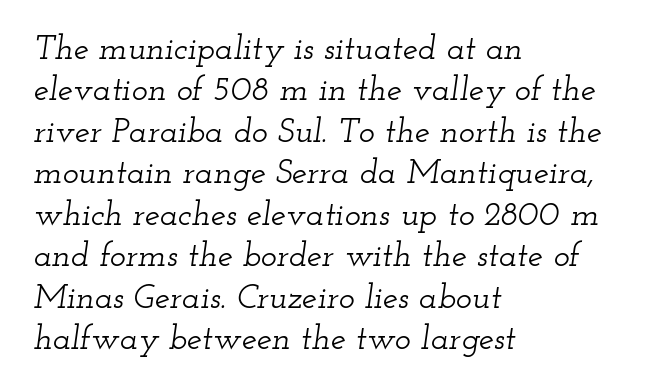
The image shows 34 px wide serif type, italic (leaning right); set left-aligned, line spacing 1.22x, normal letter spacing, not underlined; low stroke contrast and a small x-height.
